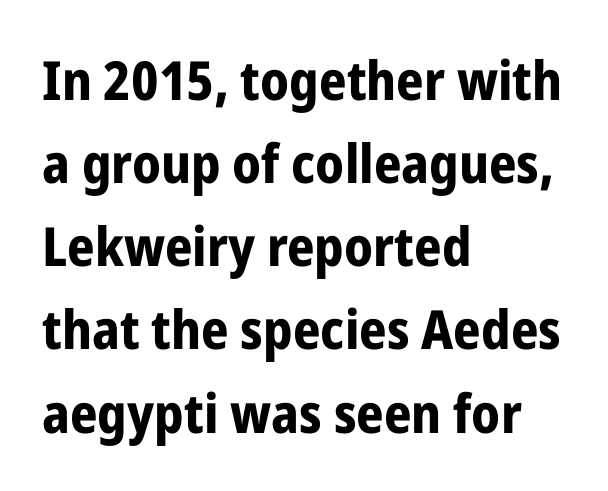
The image shows 54 px bold, condensed sans-serif type, upright; set left-aligned, normal line spacing (1.54x), normal letter spacing, not underlined; low stroke contrast and a medium x-height.
